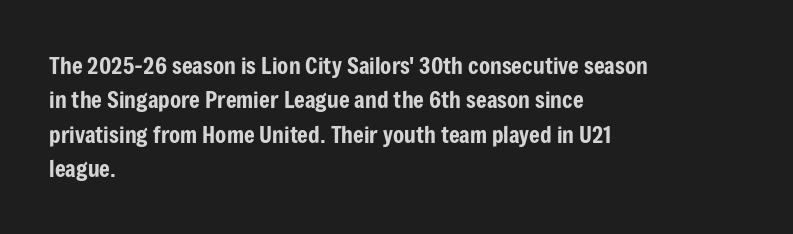
The image shows 23 px text type, upright; set left-aligned, normal line spacing (1.5x), normal letter spacing, not underlined.
